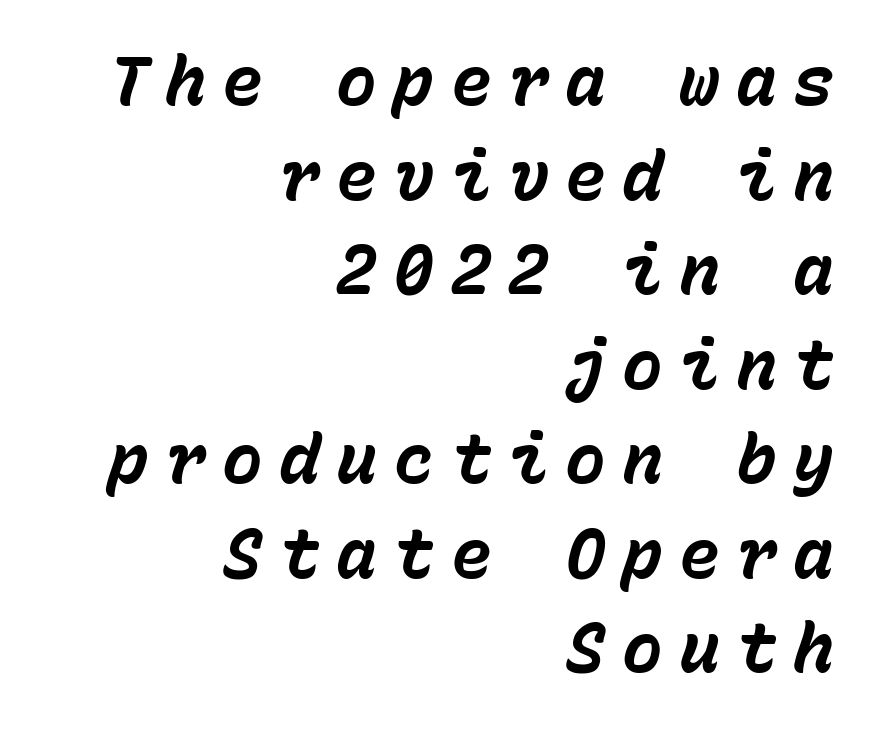
The image shows 68 px bold type, italic (leaning right), monospaced; set right-aligned, normal line spacing (1.39x), unusually wide letter spacing (+0.24 em), not underlined; low stroke contrast and a medium x-height.
